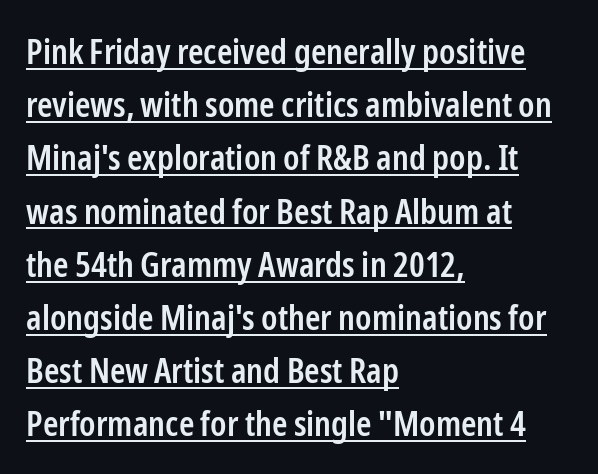
Q: Is the text bold? A: Semi-bold.
Q: Is the text italic (slanted)? A: No, it is upright.
Q: Is the typeface a serif or a sans-serif typeface? A: Sans-serif.
Q: Is the text underlined? A: Yes.
Q: How is the paragraph aligned? A: Left-aligned.
Q: Is the spacing between letters normal or unusually wide? A: Normal.
Q: Is the spacing between lines tight, normal or loose? A: Normal.
Q: Width (condensed, normal, or wide)? A: Condensed.
Q: Stroke contrast? A: Low.
Q: x-height? A: Medium.
Q: Monospaced? A: No.
